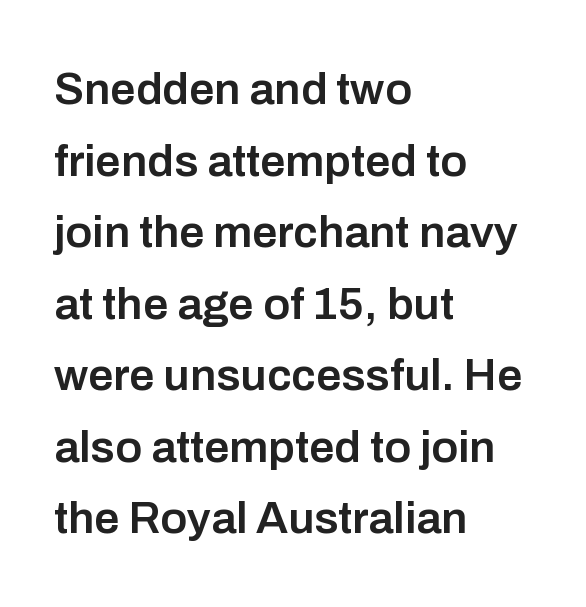
Q: Is the text bold? A: Semi-bold.
Q: Is the text italic (slanted)? A: No, it is upright.
Q: Is the typeface a serif or a sans-serif typeface? A: Sans-serif.
Q: Is the text underlined? A: No.
Q: How is the paragraph aligned? A: Left-aligned.
Q: Is the spacing between letters normal or unusually wide? A: Normal.
Q: Is the spacing between lines tight, normal or loose? A: Normal.
Q: Width (condensed, normal, or wide)? A: Normal.
Q: Stroke contrast? A: Low.
Q: x-height? A: Medium.
Q: Monospaced? A: No.
